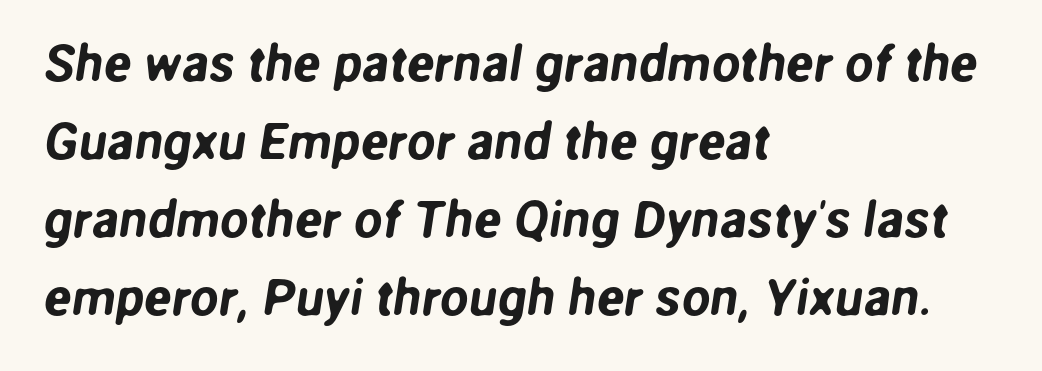
Each word holds together tightly as a unit, with standard inter-letter gaps. Any mark beneath the type? The region is blank. Is there much room between lines? A standard amount, neither cramped nor airy. Each letter keeps its own natural width here, so spacing adapts to shape.
